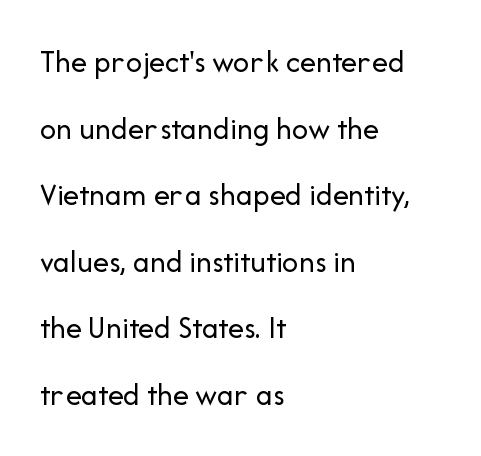
These lines are set flush left with a ragged right edge. Counters stay open thanks to moderate or lighter strokes. No feet cap the strokes, marking this as sans-serif type. Underline: absent. This sample uses an upright cut, with every glyph sitting square on the baseline. This sample has the flowing, uneven cadence of proportional lettering.
